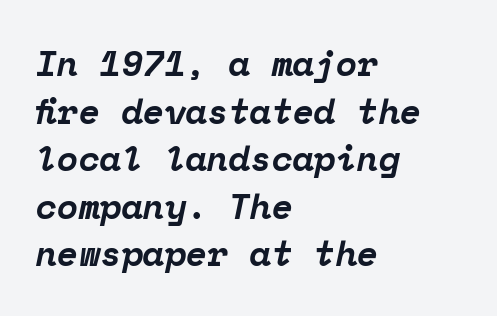
Q: Is the text bold? A: Yes.
Q: Is the text italic (slanted)? A: Yes, it leans right by about 12 degrees.
Q: Is the typeface a serif or a sans-serif typeface? A: Serif.
Q: Is the text underlined? A: No.
Q: How is the paragraph aligned? A: Left-aligned.
Q: Is the spacing between letters normal or unusually wide? A: Normal.
Q: Is the spacing between lines tight, normal or loose? A: Normal.
Q: Width (condensed, normal, or wide)? A: Normal.
Q: Stroke contrast? A: Low.
Q: x-height? A: Medium.
Q: Monospaced? A: Yes.
